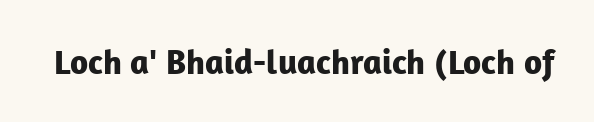
The image shows 35 px bold sans-serif type, upright; set normal letter spacing, not underlined; low stroke contrast and a medium x-height.
